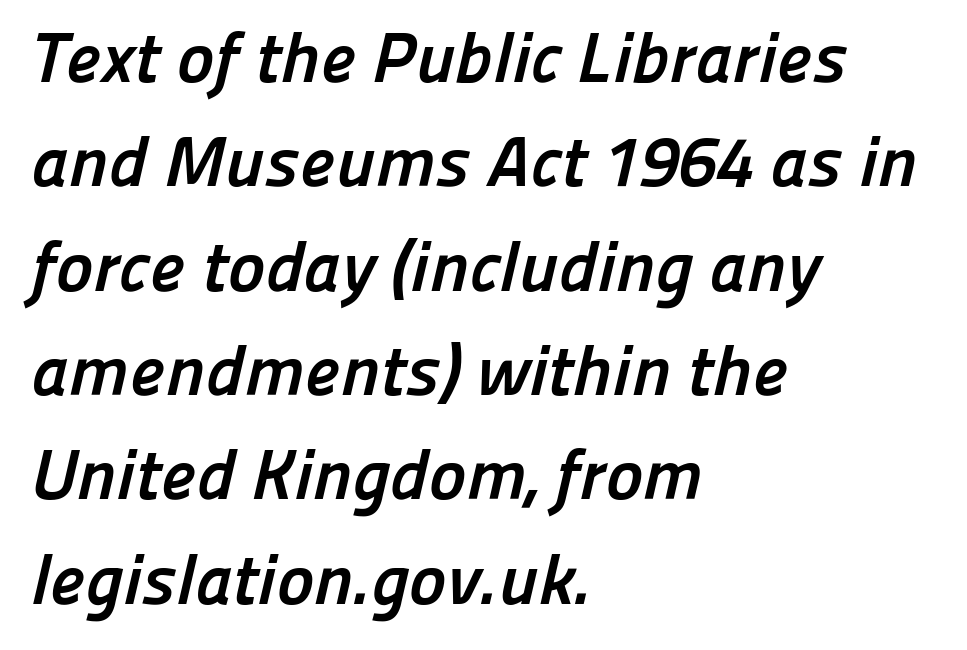
Q: Is the text bold? A: Yes.
Q: Is the typeface a serif or a sans-serif typeface? A: Sans-serif.
Q: Is the text underlined? A: No.
Q: How is the paragraph aligned? A: Left-aligned.
Q: Is the spacing between letters normal or unusually wide? A: Normal.
Q: Is the spacing between lines tight, normal or loose? A: Normal.
Q: Width (condensed, normal, or wide)? A: Normal.
Q: Stroke contrast? A: Low.
Q: x-height? A: Medium.
Q: Monospaced? A: No.
